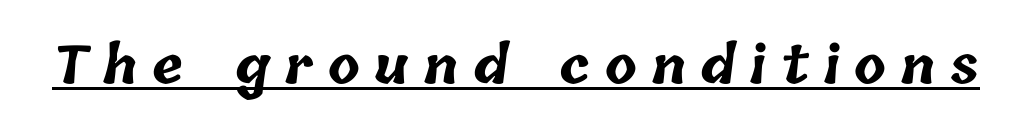
Strong, thick strokes mark this as bold type. The passage shown is typed in a proportional face where columns would drift. Spacing between characters has been opened up far beyond the box default. Somebody hit Ctrl+U on this one — the words are underlined.
